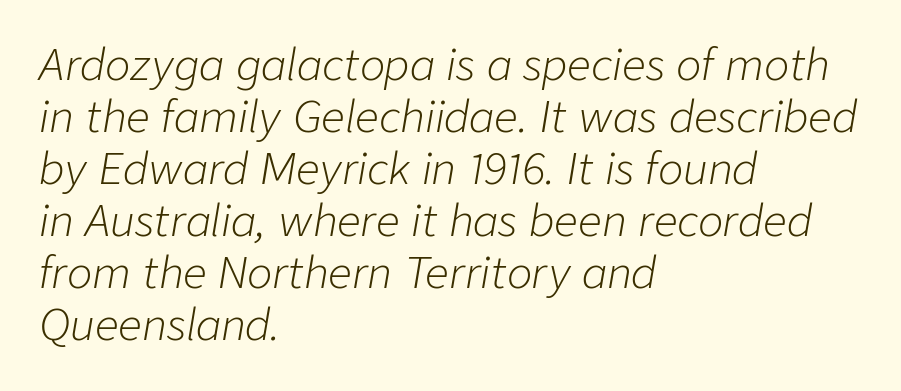
The image shows 42 px light type, italic (leaning right); set left-aligned, line spacing 1.24x, normal letter spacing, not underlined; low stroke contrast and a medium x-height.
